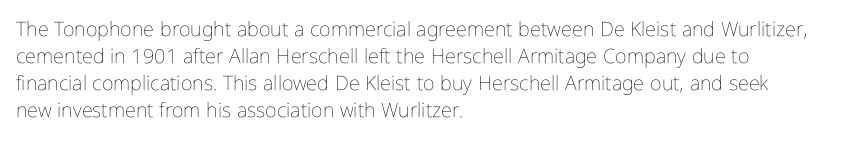
The image shows 20 px text type, upright; set left-aligned, normal line spacing (1.35x), normal letter spacing, not underlined.
